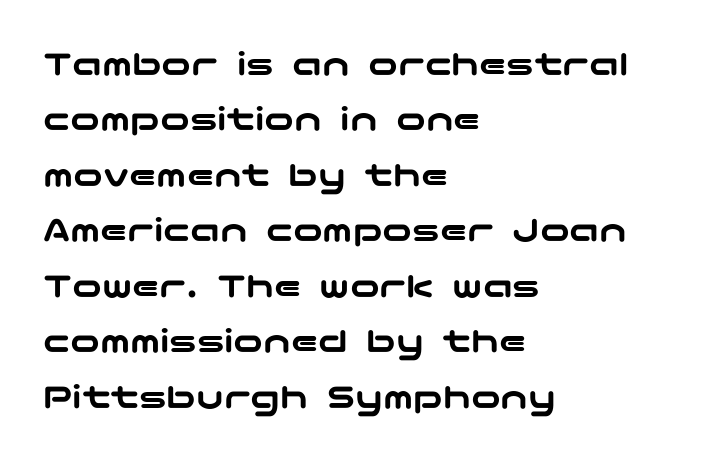
Left-aligned paragraph, ragged on the right. Examine the stroke ends and you'll find no serifs. This sample uses plain, unmodified letter spacing. Anything drawn beneath the words? Only blank space. Baseline-to-baseline distance is the conventional proportion of letter height. This is roman type, the default non-slanted kind.
